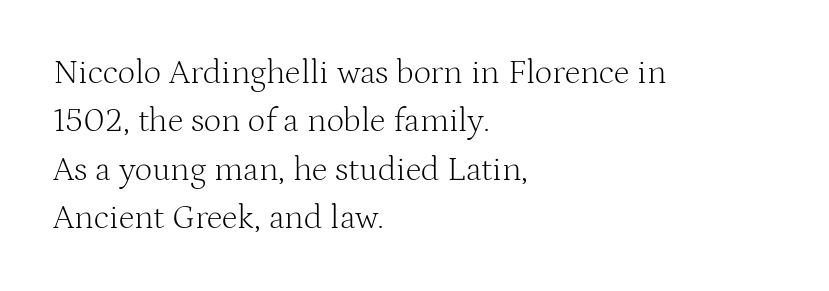
Q: Is the text bold? A: No.
Q: Is the text italic (slanted)? A: No, it is upright.
Q: Is the typeface a serif or a sans-serif typeface? A: Serif.
Q: Is the text underlined? A: No.
Q: How is the paragraph aligned? A: Left-aligned.
Q: Is the spacing between letters normal or unusually wide? A: Normal.
Q: Is the spacing between lines tight, normal or loose? A: Normal.
Q: Width (condensed, normal, or wide)? A: Normal.
Q: Stroke contrast? A: Medium.
Q: x-height? A: Medium.
Q: Monospaced? A: No.
